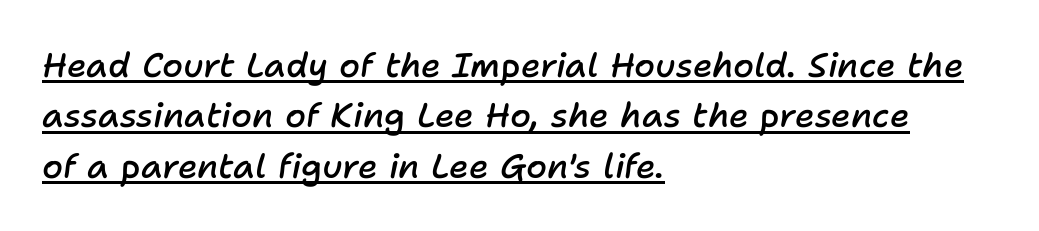
The image shows 34 px semibold type, italic (leaning right); set left-aligned, normal line spacing (1.48x), normal letter spacing, underlined; low stroke contrast and a medium x-height.
